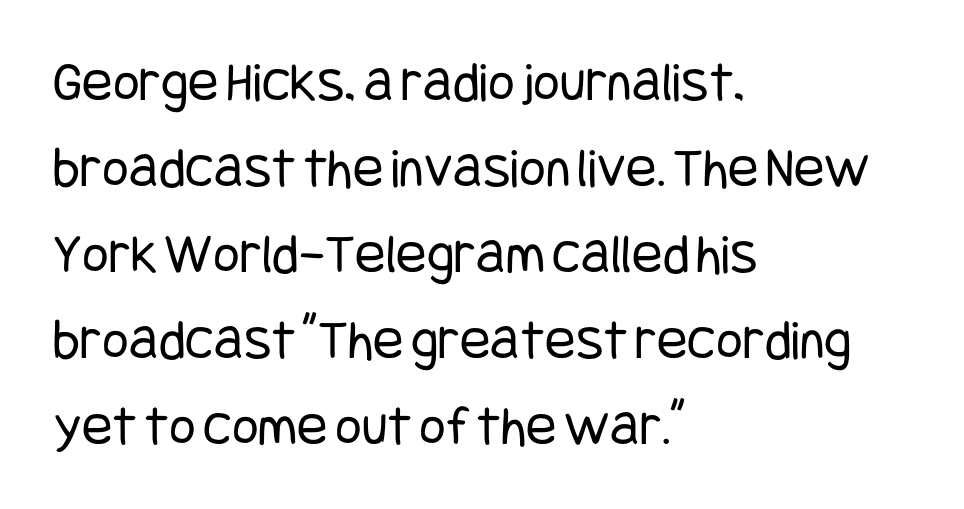
{"serif": "no", "italic": "no", "bold": "no", "weight": "regular", "width": "condensed", "stroke_contrast": "low", "x_height": "large", "underline": "no", "align": "left", "line_spacing": "normal", "line_spacing_ratio": 1.51, "letter_spacing": "normal", "letter_spacing_em": 0.0, "glyph_px": 57}
